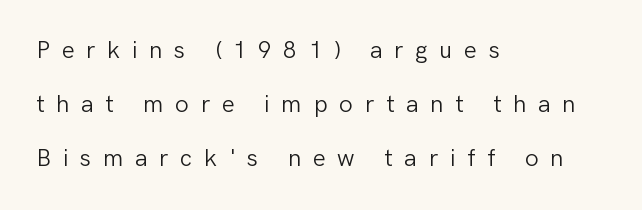
Here the glyphs are tracked loosely, breaking word shapes into spaced letters. The rendering anchors every line to the left-hand side. This is roman type, the default non-slanted kind. Underlining? Definitely not there. Stroke thickness stays within the range of a standard reading face or lighter. Regarding leading, the lines here are spaced well apart.
